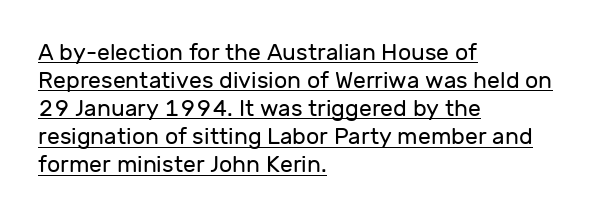
{"italic": "no", "bold": "no", "underline": "yes", "align": "left", "line_spacing_ratio": 1.22, "letter_spacing": "normal", "letter_spacing_em": 0.0, "glyph_px": 23}
